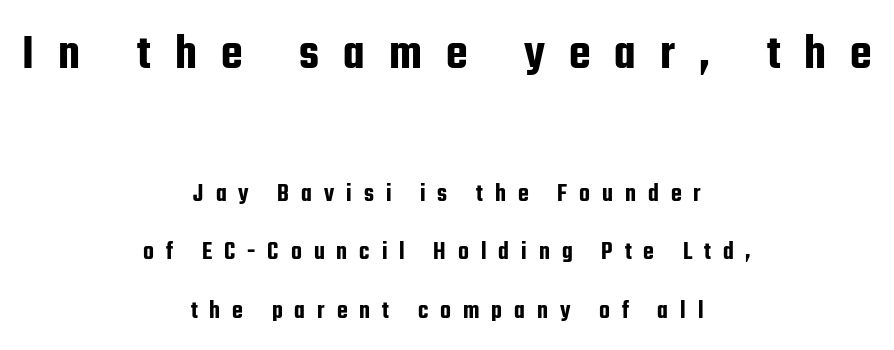
The image shows 50 px condensed sans-serif type, upright; set centered, loose line spacing (2.34x), unusually wide letter spacing (+0.48 em), not underlined; the first (top) block is 2.0x larger; low stroke contrast and a medium x-height.
